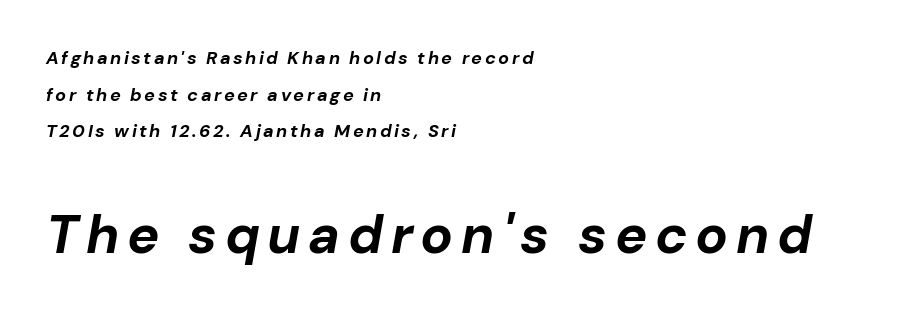
{"italic": "yes", "lean": "right", "slant_degrees": 10, "bold": "yes", "weight": "bold", "width": "normal", "stroke_contrast": "low", "x_height": "medium", "monospaced": "no", "underline": "no", "align": "left", "line_spacing": "loose", "line_spacing_ratio": 2.03, "larger_block": "second", "size_ratio": 3.0, "glyph_px": 54}
